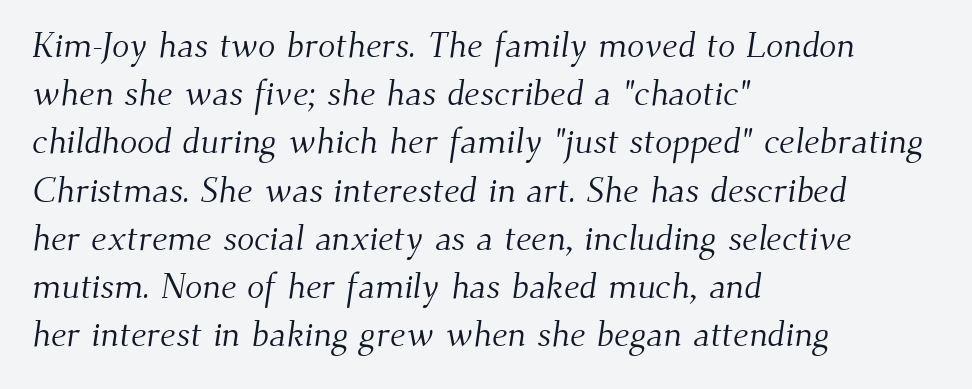
The typeface has the unassuming heft of standard copy or less. One glance says typical: line gaps are just what's usual. Varying glyph widths throughout — classic text-font behaviour. Type without underlining.
